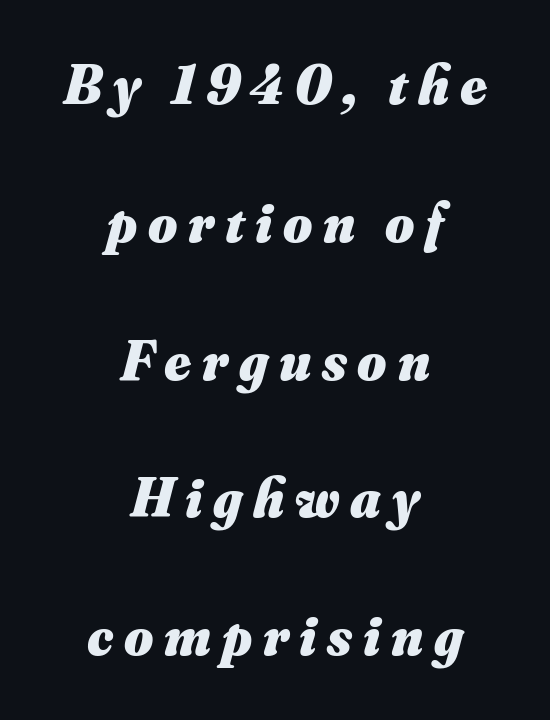
Each line is balanced around a shared central axis. Underlining? Definitely not there. The font is running at its bold setting. Spacing verdict: proportional, widths tailored to each character. The rendering applies a slant to the glyphs. Baseline-to-baseline distance is far greater than the letter height.
